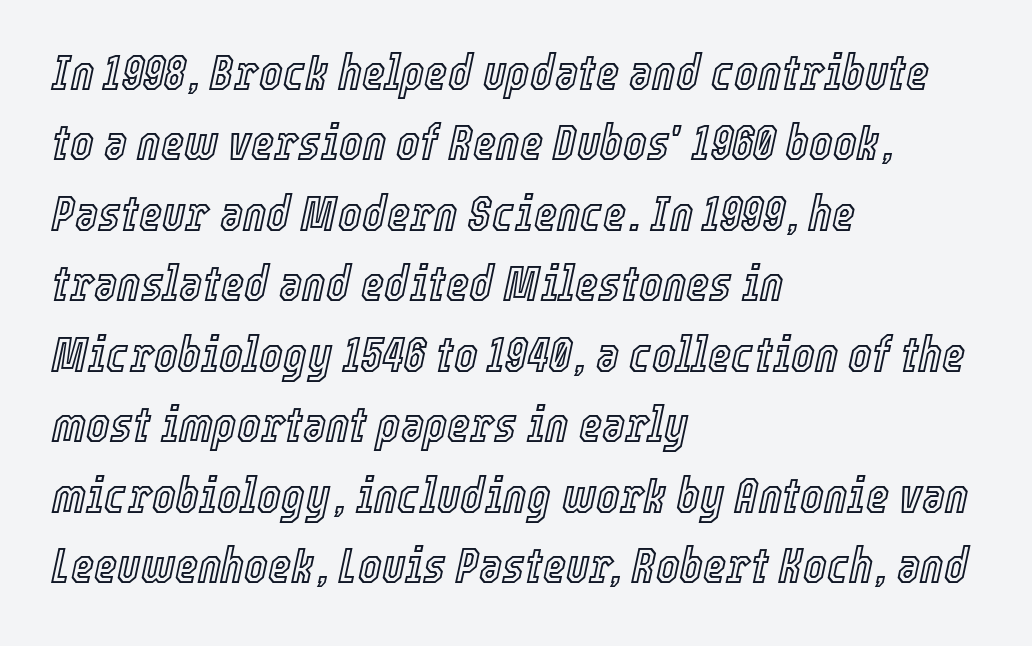
Q: Is the text italic (slanted)? A: Yes, it leans right by about 12 degrees.
Q: Is the text underlined? A: No.
Q: How is the paragraph aligned? A: Left-aligned.
Q: Is the spacing between letters normal or unusually wide? A: Normal.
Q: Is the spacing between lines tight, normal or loose? A: Normal.
Q: Width (condensed, normal, or wide)? A: Condensed.
Q: x-height? A: Medium.
Q: Monospaced? A: No.
